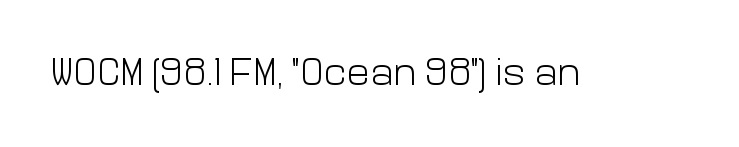
Q: Is the text bold? A: No.
Q: Is the text italic (slanted)? A: No, it is upright.
Q: Is the typeface a serif or a sans-serif typeface? A: Sans-serif.
Q: Is the text underlined? A: No.
Q: Is the spacing between letters normal or unusually wide? A: Normal.
Q: Width (condensed, normal, or wide)? A: Normal.
Q: Stroke contrast? A: Low.
Q: x-height? A: Medium.
Q: Monospaced? A: No.
